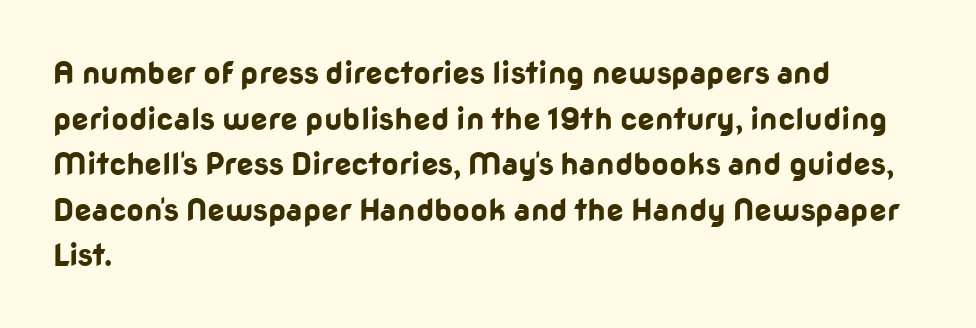
Q: Is the text bold? A: Yes.
Q: Is the text italic (slanted)? A: No, it is upright.
Q: Is the typeface a serif or a sans-serif typeface? A: Sans-serif.
Q: Is the text underlined? A: No.
Q: How is the paragraph aligned? A: Left-aligned.
Q: Is the spacing between letters normal or unusually wide? A: Normal.
Q: Is the spacing between lines tight, normal or loose? A: Normal.
Q: Width (condensed, normal, or wide)? A: Normal.
Q: Stroke contrast? A: Low.
Q: x-height? A: Medium.
Q: Monospaced? A: No.
